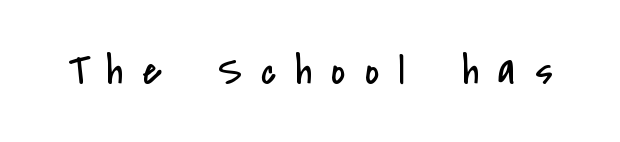
{"serif": "no", "italic": "no", "bold": "no", "weight": "regular", "width": "condensed", "stroke_contrast": "low", "x_height": "small", "monospaced": "no", "underline": "no", "letter_spacing": "wide", "letter_spacing_em": 0.44, "glyph_px": 44}
